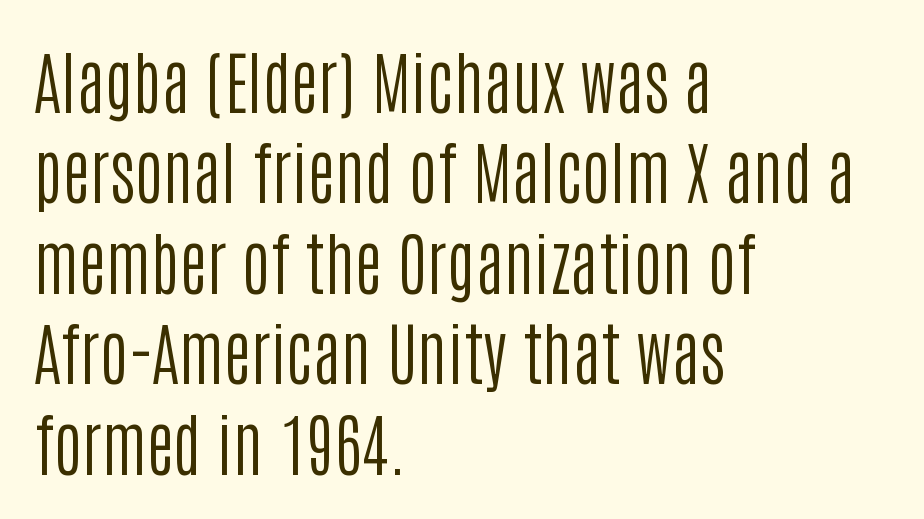
Q: Is the text bold? A: No.
Q: Is the text italic (slanted)? A: No, it is upright.
Q: Is the typeface a serif or a sans-serif typeface? A: Sans-serif.
Q: Is the text underlined? A: No.
Q: How is the paragraph aligned? A: Left-aligned.
Q: Is the spacing between letters normal or unusually wide? A: Normal.
Q: Is the spacing between lines tight, normal or loose? A: Normal.
Q: Width (condensed, normal, or wide)? A: Condensed.
Q: Stroke contrast? A: Low.
Q: x-height? A: Large.
Q: Monospaced? A: No.
